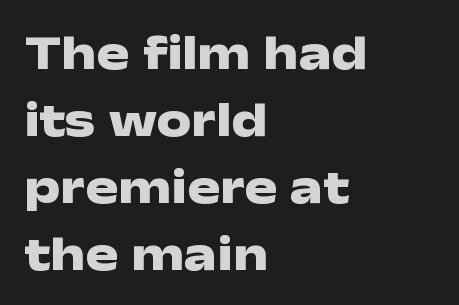
The face used here is a sans, in the tradition of grotesques and geometrics. The specimen reads as upright at a glance. Spacing between characters is what you'd get straight out of the box. Thick stems and heavy bowls — unmistakably bold.
